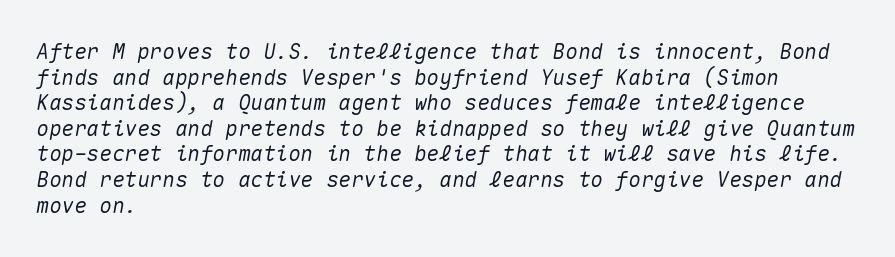
Q: Is the text italic (slanted)? A: Yes, it leans right by about 10 degrees.
Q: Is the text underlined? A: No.
Q: How is the paragraph aligned? A: Left-aligned.
Q: Is the spacing between letters normal or unusually wide? A: Normal.
